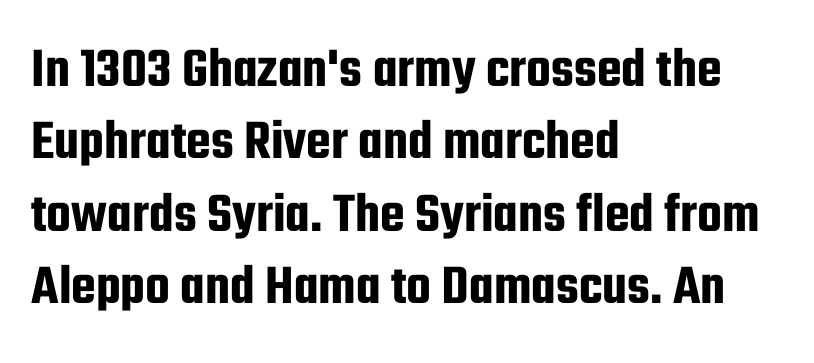
The axis of the letterforms is exactly vertical. These lines are rendered in a variable-pitch font. Unlike a traditional serif, this face leaves its strokes unadorned. Each word holds together tightly as a unit, with standard inter-letter gaps. Rule under the text: the space is simply empty.
